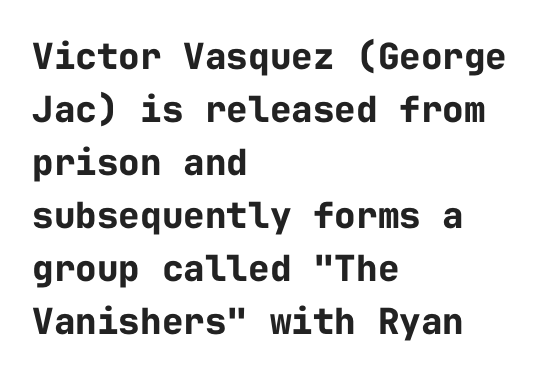
{"serif": "no", "italic": "no", "bold": "yes", "weight": "bold", "width": "normal", "stroke_contrast": "low", "x_height": "medium", "monospaced": "yes", "underline": "no", "align": "left", "line_spacing": "normal", "line_spacing_ratio": 1.47, "letter_spacing": "normal", "letter_spacing_em": 0.0, "glyph_px": 36}
